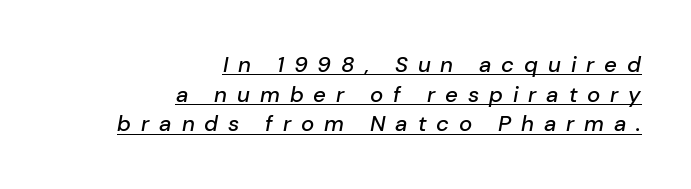
Notice how a bar underscores the lettering throughout. When letters slant like this, we call the style italic. Letter spacing: wide. Casual observation: everything's shoved over to the right. Does the leading feel generous? No, just average.
